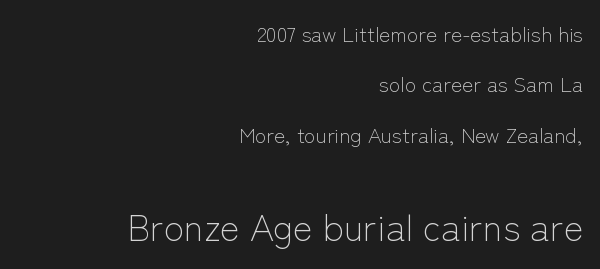
{"serif": "no", "italic": "no", "bold": "no", "weight": "light", "width": "normal", "stroke_contrast": "low", "x_height": "medium", "monospaced": "no", "underline": "no", "align": "right", "line_spacing": "loose", "line_spacing_ratio": 2.4, "letter_spacing": "normal", "letter_spacing_em": 0.0, "larger_block": "second", "size_ratio": 1.76, "glyph_px": 37}
